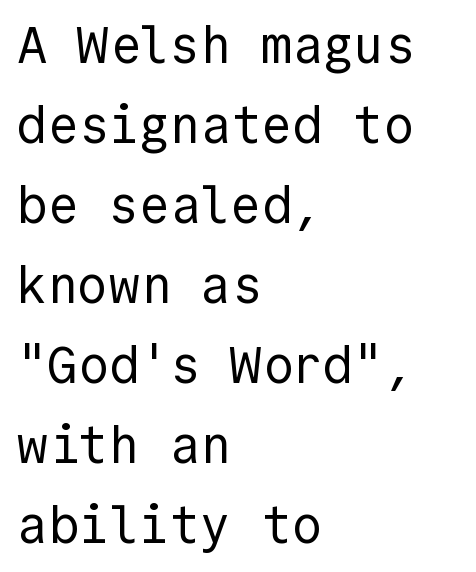
Spacing verdict: monospaced, one width for all characters. Has an underline been added? It has not. Vertical spacing — default. Inter-character spacing is left at the font's built-in metrics.
